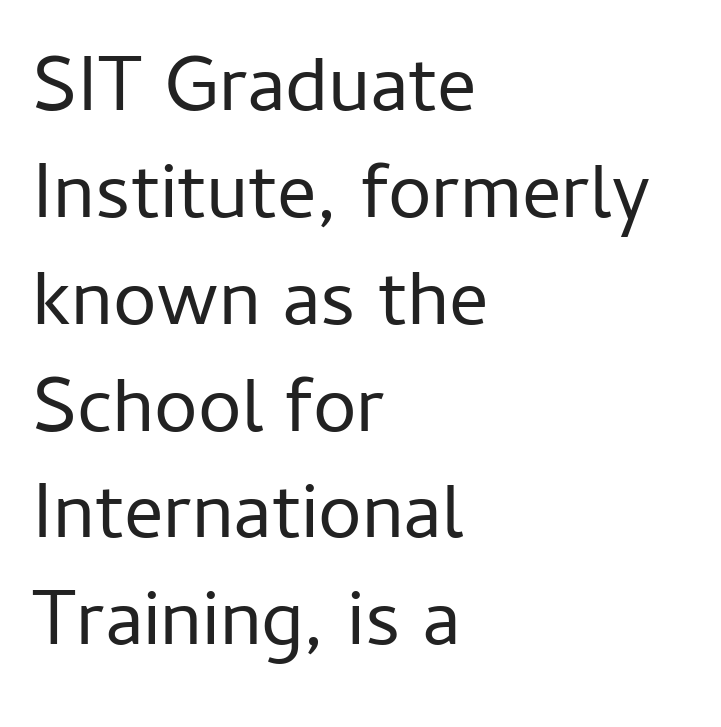
The passage shown is typed in a proportional face where columns would drift. Nothing unusual about the tracking: characters are spaced as the font intends. Posture: upright roman. No feet cap the strokes, marking this as sans-serif type. Each row of text sits above clean, open space. Students, observe: this is what conventionally led text looks like.
